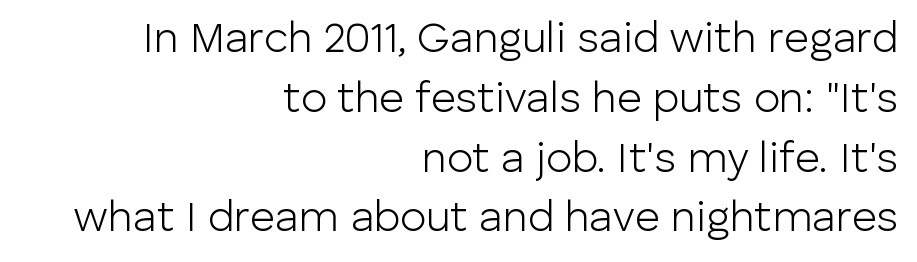
The image shows 43 px light sans-serif type, upright; set right-aligned, normal line spacing (1.39x), normal letter spacing, not underlined; low stroke contrast and a medium x-height.
